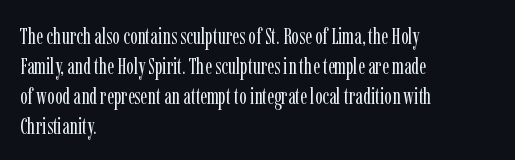
Q: Is the text bold? A: No.
Q: Is the text italic (slanted)? A: No, it is upright.
Q: Is the text underlined? A: No.
Q: How is the paragraph aligned? A: Left-aligned.
Q: Is the spacing between letters normal or unusually wide? A: Normal.
Q: Is the spacing between lines tight, normal or loose? A: Normal.
